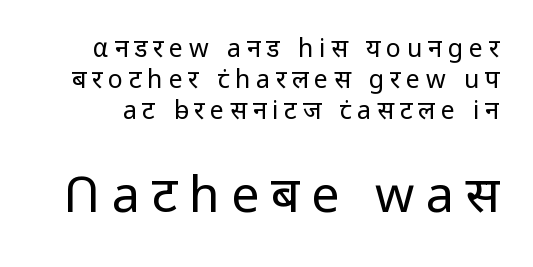
The image shows 50 px regular-weight sans-serif type, upright; set line spacing 1.24x, unusually wide letter spacing (+0.23 em), not underlined; the second (bottom) block is 2.0x larger; low stroke contrast and a medium x-height.
